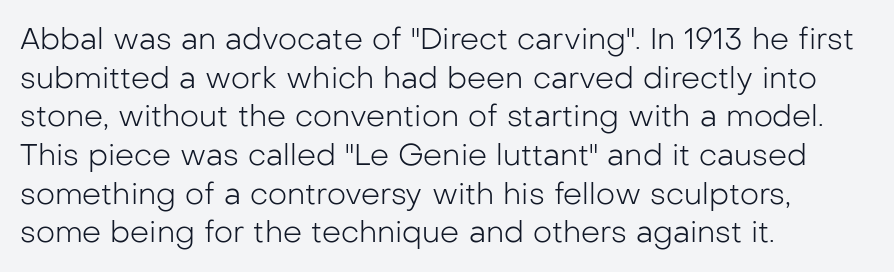
The image shows 30 px light sans-serif type, upright; set left-aligned, normal line spacing (1.29x), normal letter spacing, not underlined; low stroke contrast and a medium x-height.
